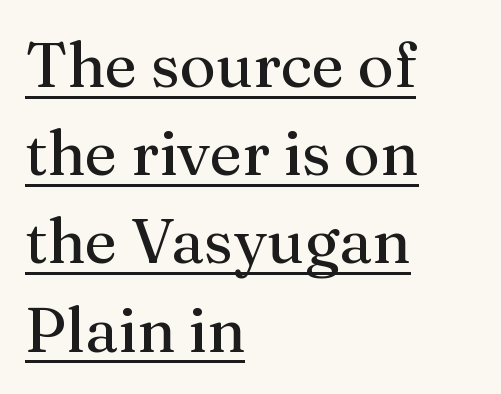
Underlining? Definitely there. The face used here is rendered with its standard letterfit. The weight tops out at a normal text grade. These lines are rendered in a variable-pitch font. The typesetter chose a ragged-right arrangement here. Serif or sans? Serif — the stroke terminals have little feet.
